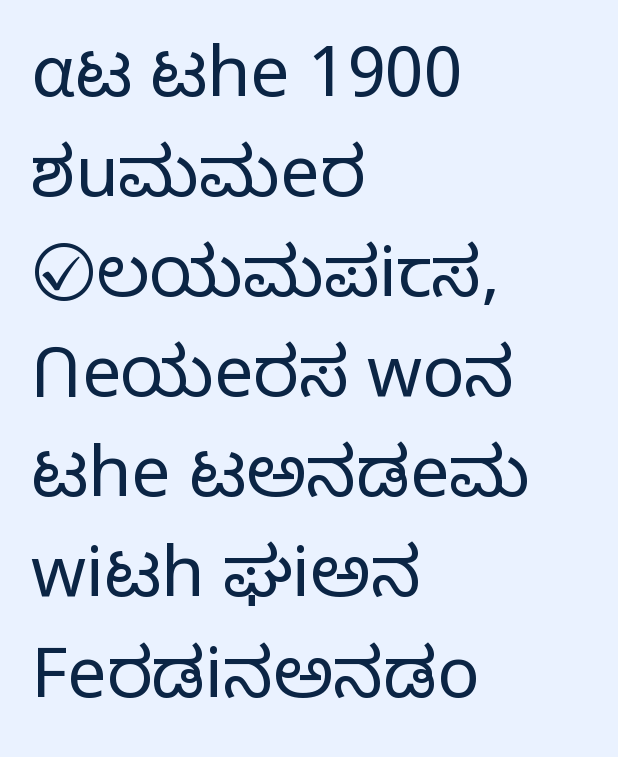
This rendering employs a face without finishing strokes, i.e., a sans-serif. Is the stroke heavy? The answer is a plain regular-or-lighter. This rendering leaves character spacing at its baseline value. These lines are rendered in a variable-pitch font.
